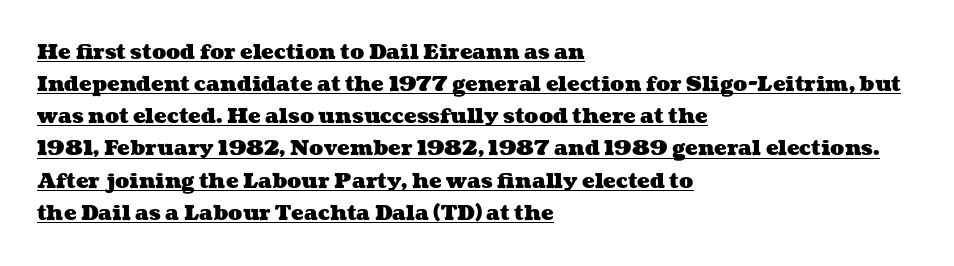
Teacher's note: observe the even left margin — that is flush-left alignment. Underlined type. Short note: letters normally spaced. The font is running at its bold setting. Interline gaps are of average width in this sample.
